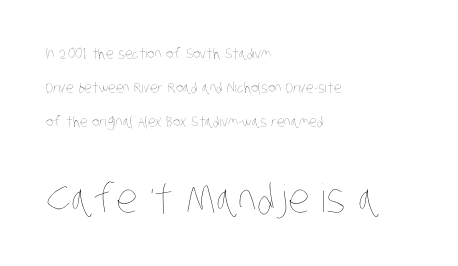
Q: Is the text bold? A: No.
Q: Is the text underlined? A: No.
Q: How is the paragraph aligned? A: Left-aligned.
Q: Is the spacing between letters normal or unusually wide? A: Normal.
Q: Is the spacing between lines tight, normal or loose? A: Loose.
Q: Which block of text is set in a larger size, the first (top) or the second (bottom)? A: The second (bottom) one.
Q: Width (condensed, normal, or wide)? A: Condensed.
Q: Stroke contrast? A: Low.
Q: x-height? A: Large.
Q: Monospaced? A: No.
